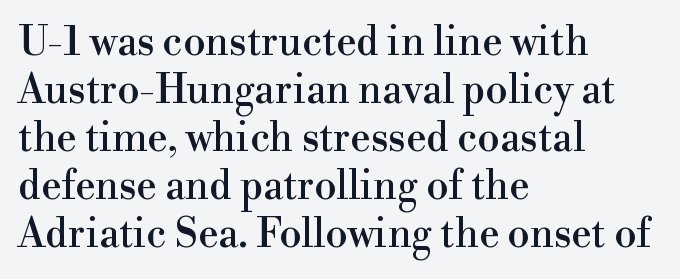
The image shows 40 px serif type, upright; set left-aligned, line spacing 1.2x, normal letter spacing, not underlined; a small x-height.
